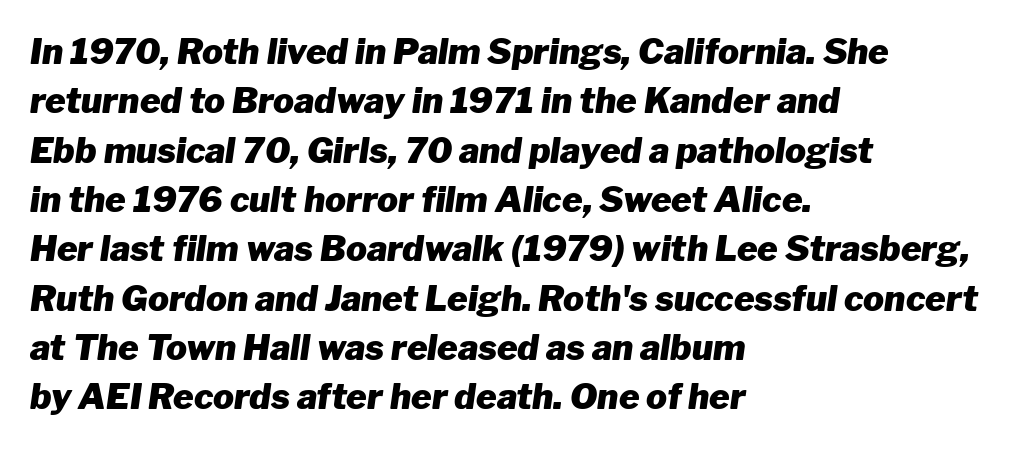
{"italic": "yes", "lean": "right", "slant_degrees": 8, "bold": "yes", "weight": "heavy", "width": "normal", "stroke_contrast": "low", "x_height": "medium", "monospaced": "no", "underline": "no", "align": "left", "line_spacing": "normal", "line_spacing_ratio": 1.41, "letter_spacing": "normal", "letter_spacing_em": 0.0, "glyph_px": 35}
